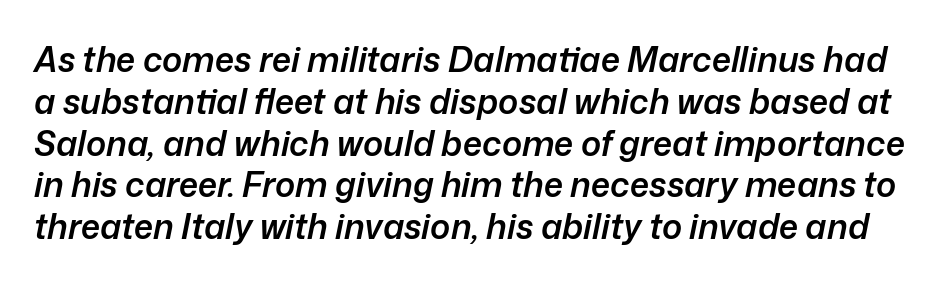
The image shows 34 px semibold type, italic (leaning right); set line spacing 1.23x, normal letter spacing, not underlined; low stroke contrast and a medium x-height.
